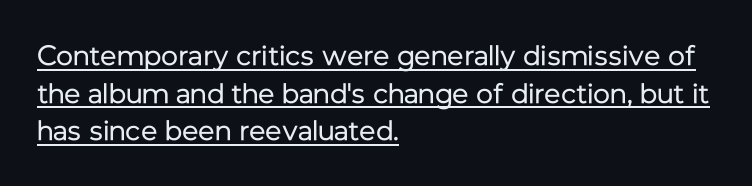
The passage shown is underscored from start to finish. The letters stand upright; this is a roman face. Looks like regular typesetting: each glyph gets only the width it needs. Caption: face not bold, strokes unweighted. These lines stack with their left ends in a neat column. Notice how descenders clear the ascenders below comfortably — that's standard leading.
